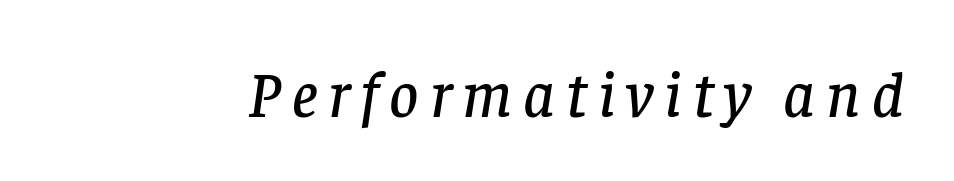
Q: Is the text italic (slanted)? A: Yes, it leans right by about 8 degrees.
Q: Is the typeface a serif or a sans-serif typeface? A: Serif.
Q: Is the text underlined? A: No.
Q: Width (condensed, normal, or wide)? A: Normal.
Q: Stroke contrast? A: Low.
Q: x-height? A: Large.
Q: Monospaced? A: No.
